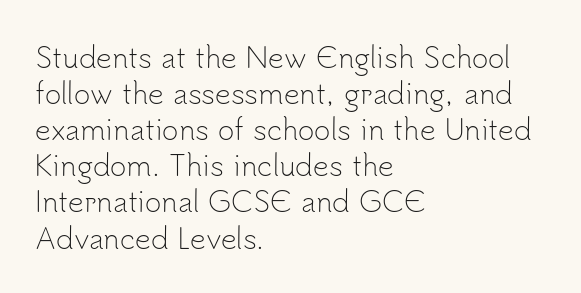
Q: Is the text bold? A: No.
Q: Is the text italic (slanted)? A: No, it is upright.
Q: Is the typeface a serif or a sans-serif typeface? A: Sans-serif.
Q: Is the text underlined? A: No.
Q: How is the paragraph aligned? A: Left-aligned.
Q: Is the spacing between letters normal or unusually wide? A: Normal.
Q: Is the spacing between lines tight, normal or loose? A: Normal.
Q: Width (condensed, normal, or wide)? A: Normal.
Q: Stroke contrast? A: Low.
Q: x-height? A: Small.
Q: Monospaced? A: No.
